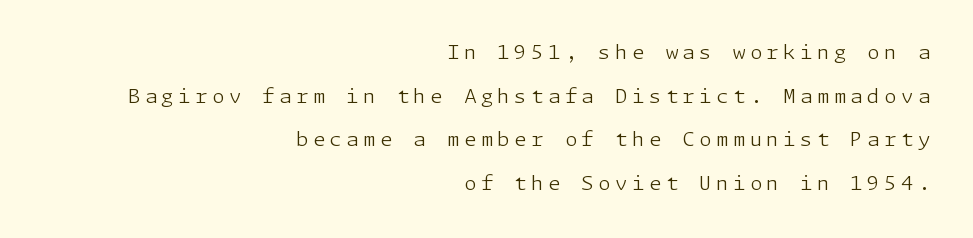
{"italic": "no", "bold": "no", "underline": "no", "align": "right", "line_spacing": "loose", "line_spacing_ratio": 2.18, "letter_spacing": "wide", "letter_spacing_em": 0.22, "glyph_px": 20}
